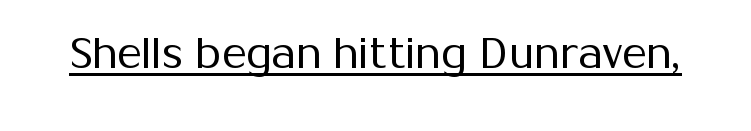
This sample has the flowing, uneven cadence of proportional lettering. The text was rendered using a sans face with plain stroke endings. Is the stroke heavy? The answer is a plain regular-or-lighter. The letters sit at their default tracking, neither squeezed nor spread. The sample's only ornament is a line tracing under the words. The font's upright variant was chosen for this text.
